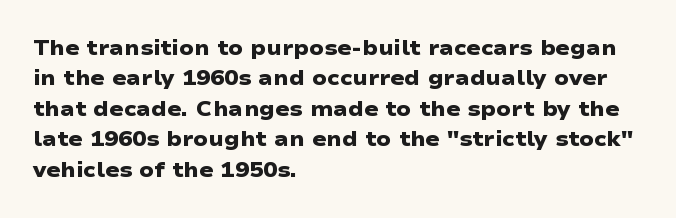
The image shows 21 px bold type; set left-aligned, normal line spacing (1.45x), normal letter spacing, not underlined.
